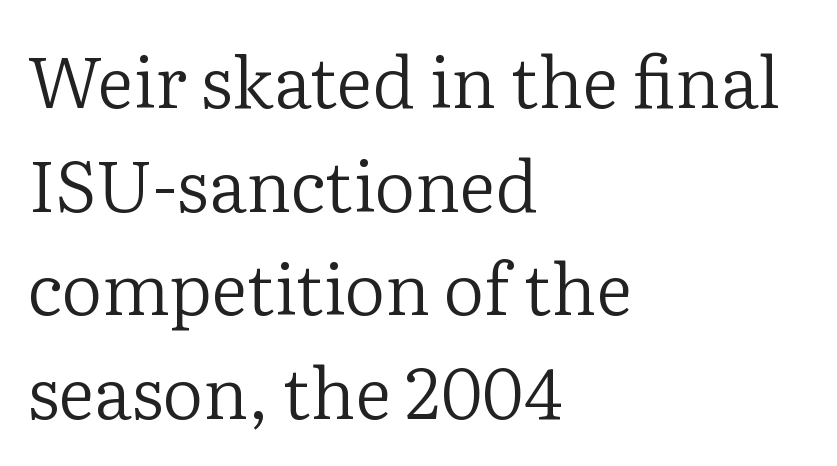
Q: Is the text bold? A: No.
Q: Is the text italic (slanted)? A: No, it is upright.
Q: Is the typeface a serif or a sans-serif typeface? A: Serif.
Q: Is the text underlined? A: No.
Q: How is the paragraph aligned? A: Left-aligned.
Q: Is the spacing between letters normal or unusually wide? A: Normal.
Q: Is the spacing between lines tight, normal or loose? A: Normal.
Q: Width (condensed, normal, or wide)? A: Normal.
Q: Stroke contrast? A: Low.
Q: x-height? A: Medium.
Q: Monospaced? A: No.
